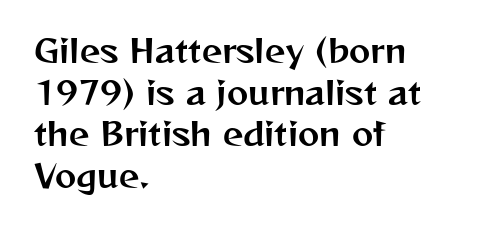
Q: Is the text italic (slanted)? A: No, it is upright.
Q: Is the typeface a serif or a sans-serif typeface? A: Sans-serif.
Q: Is the text underlined? A: No.
Q: How is the paragraph aligned? A: Left-aligned.
Q: Is the spacing between letters normal or unusually wide? A: Normal.
Q: Is the spacing between lines tight, normal or loose? A: Normal.
Q: Width (condensed, normal, or wide)? A: Normal.
Q: Stroke contrast? A: Medium.
Q: x-height? A: Medium.
Q: Monospaced? A: No.
